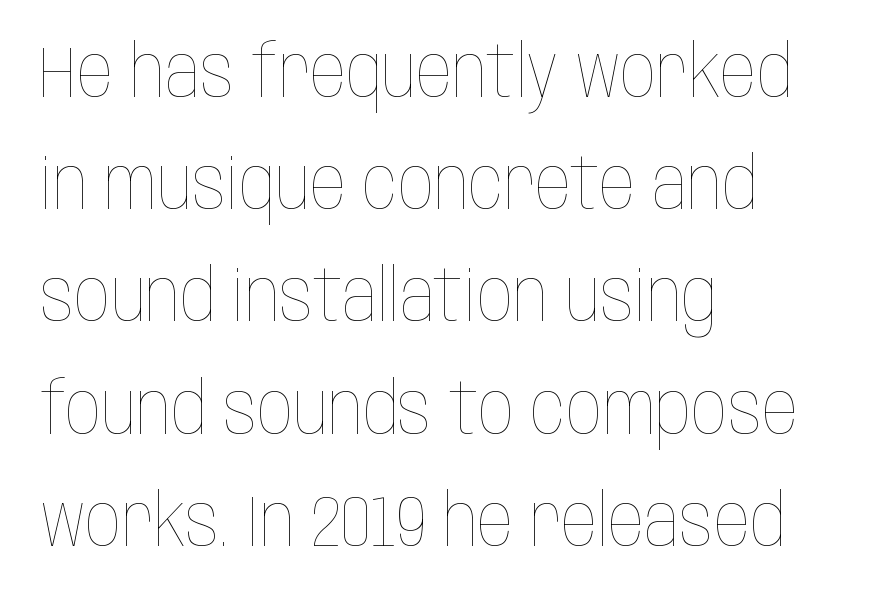
A student would call this left alignment; a typographer would say flush left, rag right. Words float on clear page, feet unadorned. Is this a fixed-width face? No — the glyphs have proportional, varying widths. A typesetter would call this zero additional tracking.
